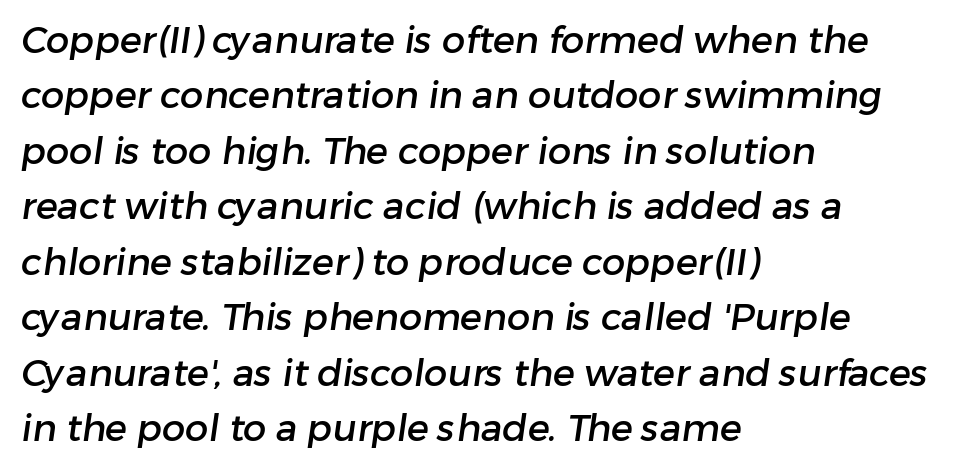
{"serif": "no", "width": "normal", "stroke_contrast": "low", "x_height": "medium", "monospaced": "no", "underline": "no", "align": "left", "line_spacing": "normal", "line_spacing_ratio": 1.5, "letter_spacing": "normal", "letter_spacing_em": 0.0, "glyph_px": 37}
